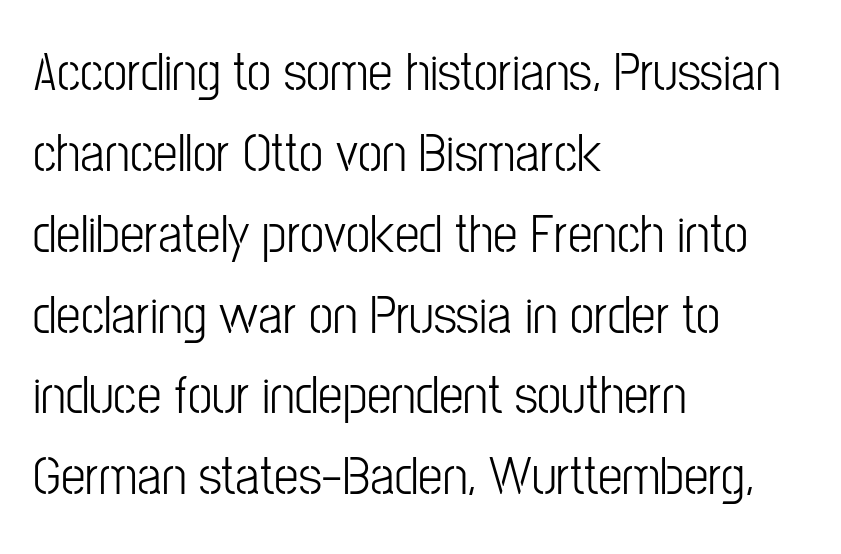
{"serif": "no", "italic": "no", "bold": "no", "weight": "light", "width": "condensed", "stroke_contrast": "low", "x_height": "medium", "monospaced": "no", "underline": "no", "align": "left", "line_spacing": "normal", "line_spacing_ratio": 1.47, "letter_spacing": "normal", "letter_spacing_em": 0.0, "glyph_px": 55}
